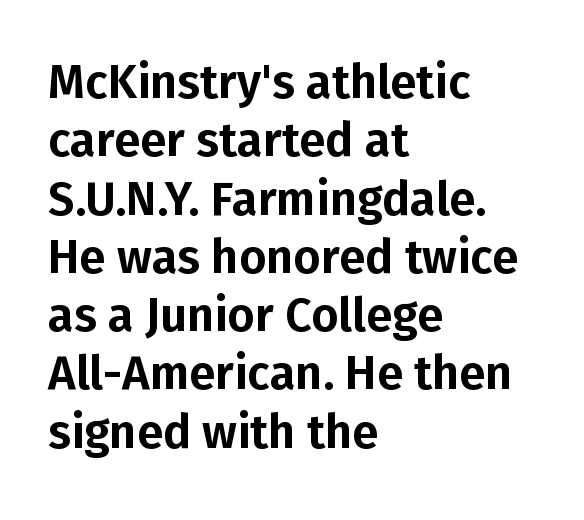
The image shows 47 px sans-serif type, upright; set left-aligned, line spacing 1.24x, normal letter spacing, not underlined; low stroke contrast and a medium x-height.
